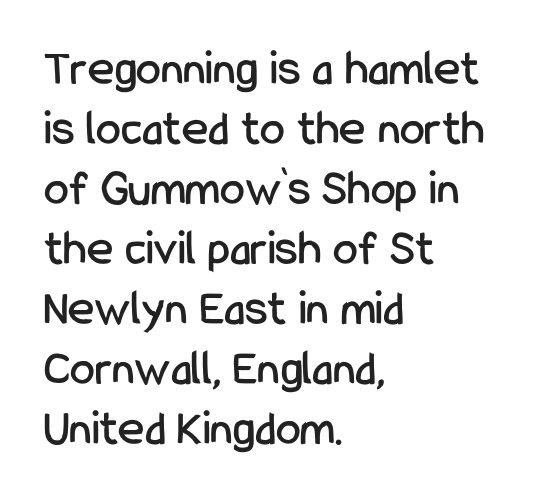
The image shows 50 px condensed sans-serif type, upright; set left-aligned, line spacing 1.2x, normal letter spacing, not underlined; low stroke contrast and a medium x-height.
